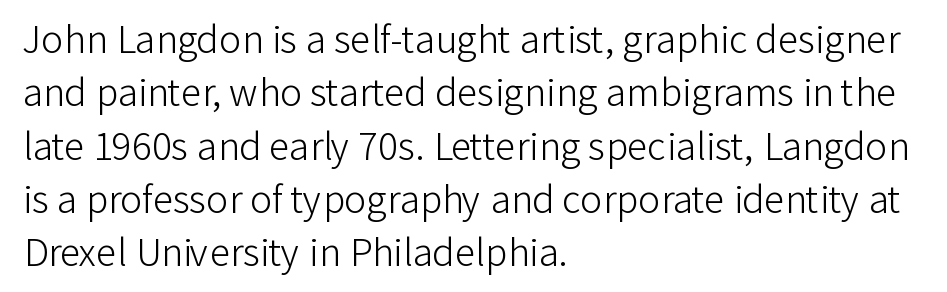
You could not count columns in this text — the font is proportionally spaced. The compositor pushed each line to the left boundary. Is there much room between lines? A standard amount, neither cramped nor airy. Words float on clear page, feet unadorned. No extra ink here — the face is not bold. Is there any slant? The stems are plumb.
